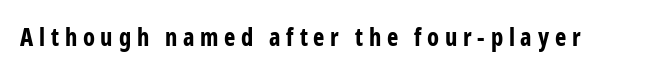
{"italic": "no", "bold": "yes", "underline": "no", "letter_spacing": "wide", "letter_spacing_em": 0.24, "glyph_px": 24}
